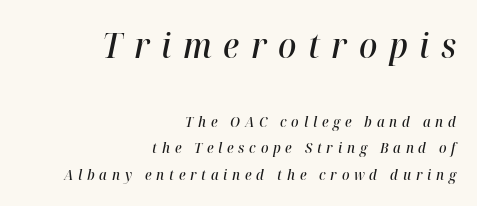
Set as a demibold, roughly 600 on the weight scale. What stands out about the letter spacing? Its width — letters are far apart. Reading top to bottom, the characters get smaller at the block break. Designer's note — italics engaged. A flush-right, rag-left setting is used for this passage. The baseline area is clear.
